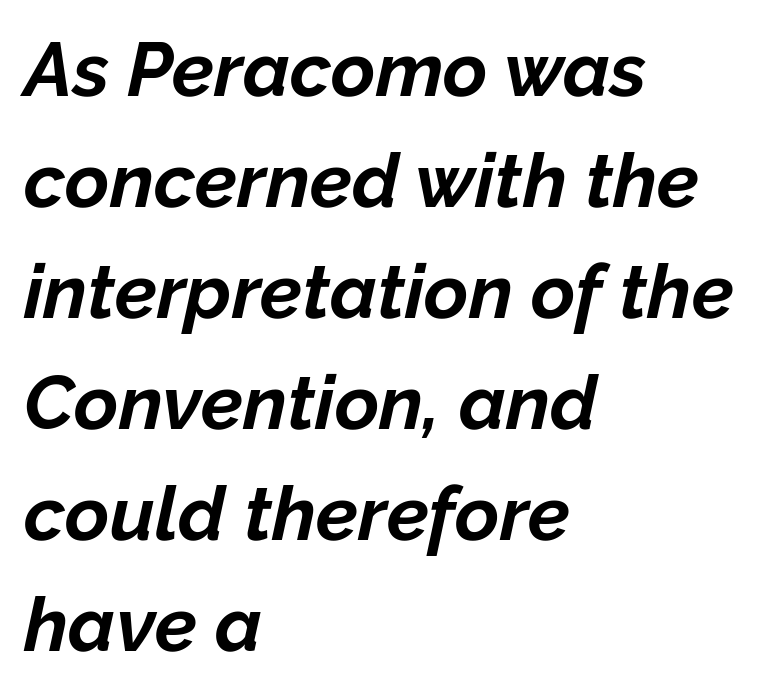
{"italic": "yes", "lean": "right", "slant_degrees": 12, "bold": "yes", "weight": "bold", "width": "normal", "stroke_contrast": "low", "x_height": "medium", "monospaced": "no", "underline": "no", "align": "left", "line_spacing": "normal", "line_spacing_ratio": 1.46, "letter_spacing": "normal", "letter_spacing_em": 0.0, "glyph_px": 76}
